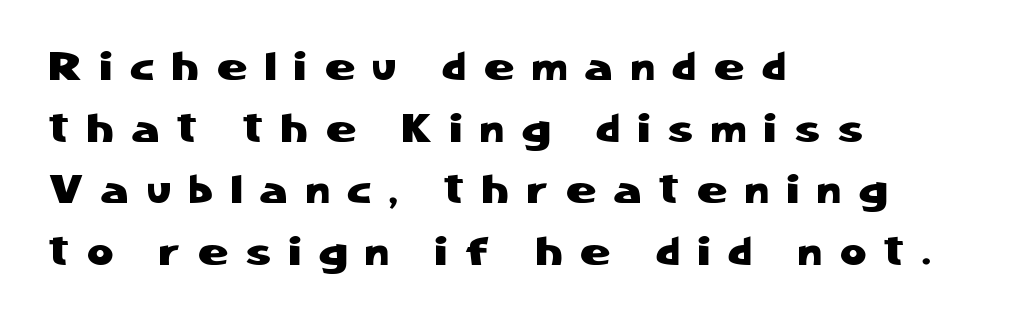
The image shows 40 px sans-serif type, upright; set left-aligned, normal line spacing (1.54x), unusually wide letter spacing (+0.46 em), not underlined; low stroke contrast and a medium x-height.
